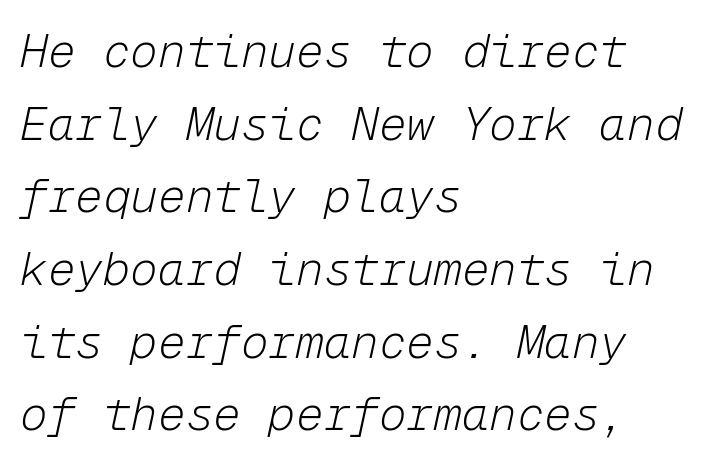
{"italic": "yes", "lean": "right", "slant_degrees": 12, "bold": "no", "weight": "light", "width": "normal", "stroke_contrast": "low", "x_height": "medium", "monospaced": "yes", "underline": "no", "align": "left", "line_spacing": "normal", "line_spacing_ratio": 1.58, "letter_spacing": "normal", "letter_spacing_em": 0.0, "glyph_px": 46}
